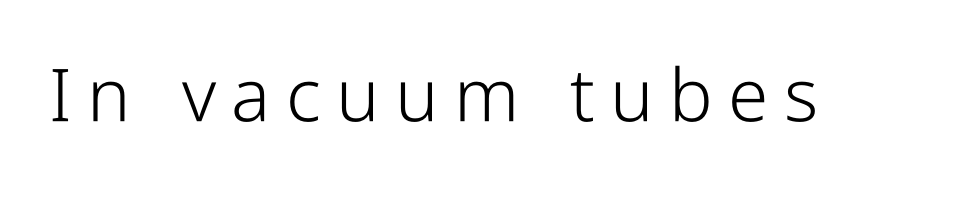
The image shows 73 px light, condensed sans-serif type, upright; set unusually wide letter spacing (+0.21 em), not underlined; low stroke contrast and a medium x-height.
